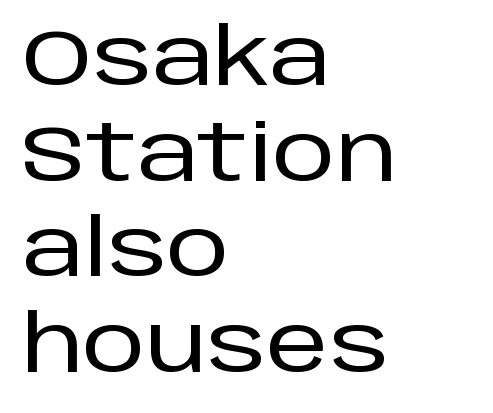
The image shows 79 px sans-serif type, upright; set left-aligned, line spacing 1.21x, normal letter spacing, not underlined; low stroke contrast and a large x-height.
